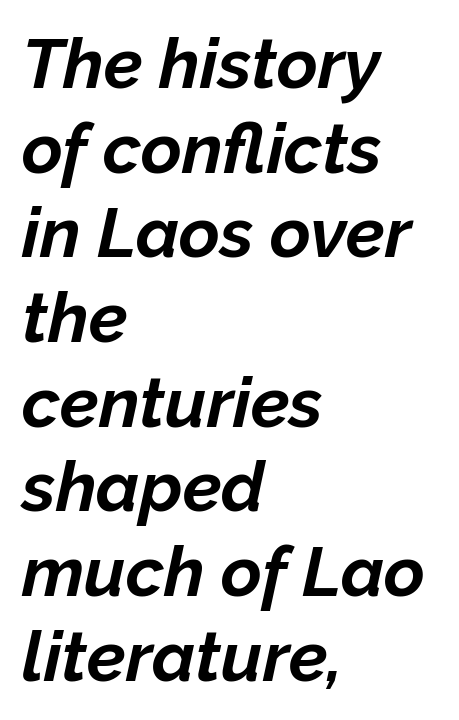
The letters advance in unequal steps, a hallmark of proportional type. Emphasis-style slanted type is in use. Students, note that the glyphs here touch the page at normal intervals. The words here are not underlined. Where is the straight margin? On the left. The characters look thick and weighty, a clear bold.
